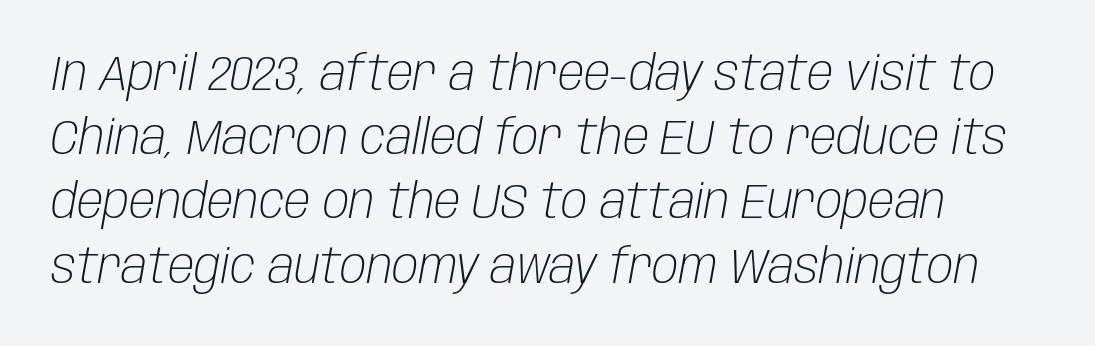
The image shows 49 px light, condensed type, italic (leaning right); set normal line spacing (1.31x), normal letter spacing, not underlined; low stroke contrast and a large x-height.
